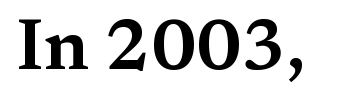
Q: Is the text italic (slanted)? A: No, it is upright.
Q: Is the typeface a serif or a sans-serif typeface? A: Serif.
Q: Is the text underlined? A: No.
Q: Is the spacing between letters normal or unusually wide? A: Normal.
Q: Width (condensed, normal, or wide)? A: Wide.
Q: Stroke contrast? A: Medium.
Q: x-height? A: Medium.
Q: Monospaced? A: No.
